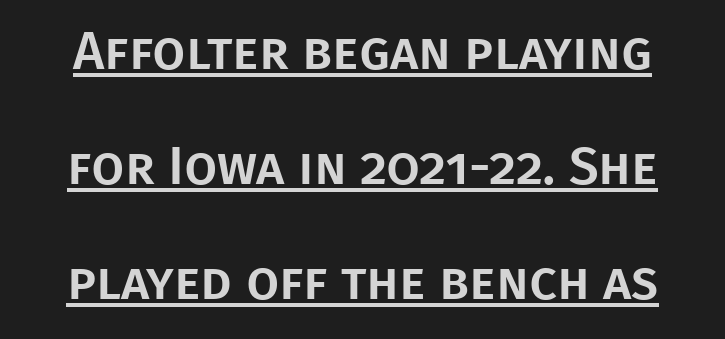
Q: Is the text italic (slanted)? A: No, it is upright.
Q: Is the typeface a serif or a sans-serif typeface? A: Sans-serif.
Q: Is the text underlined? A: Yes.
Q: Is the spacing between letters normal or unusually wide? A: Normal.
Q: Is the spacing between lines tight, normal or loose? A: Loose.
Q: Width (condensed, normal, or wide)? A: Normal.
Q: Stroke contrast? A: Low.
Q: x-height? A: Large.
Q: Monospaced? A: No.
